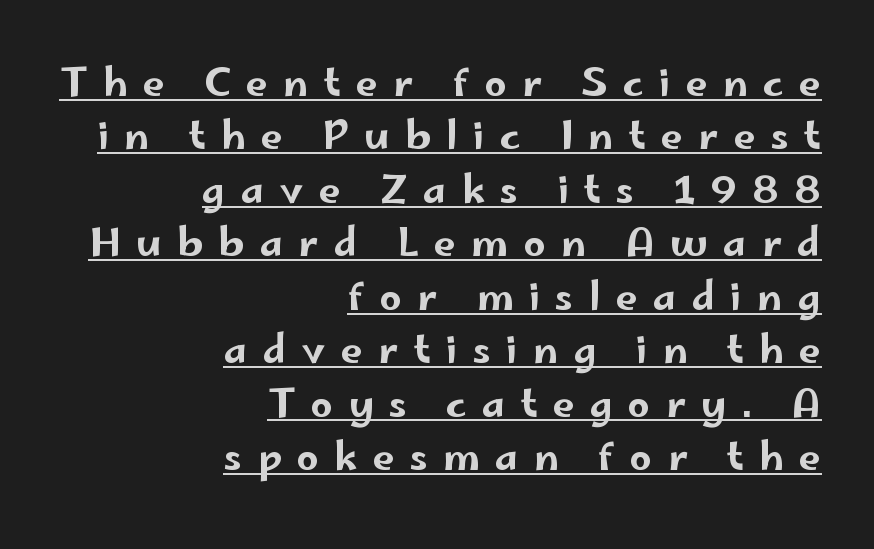
Q: Is the text italic (slanted)? A: No, it is upright.
Q: Is the typeface a serif or a sans-serif typeface? A: Sans-serif.
Q: Is the text underlined? A: Yes.
Q: How is the paragraph aligned? A: Right-aligned.
Q: Is the spacing between letters normal or unusually wide? A: Unusually wide.
Q: Is the spacing between lines tight, normal or loose? A: Normal.
Q: Width (condensed, normal, or wide)? A: Wide.
Q: Stroke contrast? A: Low.
Q: x-height? A: Small.
Q: Monospaced? A: No.
